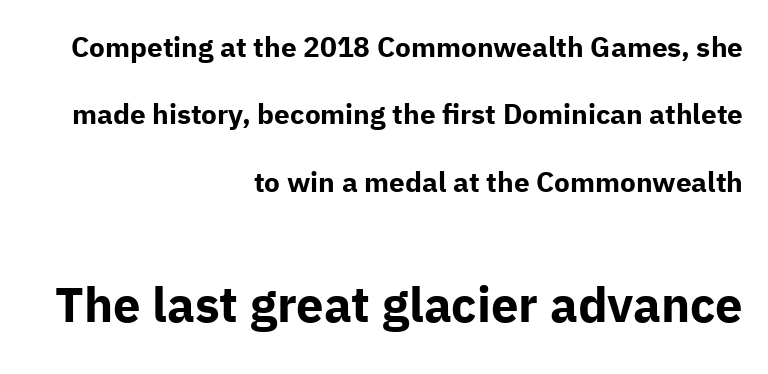
The image shows 49 px bold sans-serif type, upright; set right-aligned, loose line spacing (2.41x), normal letter spacing, not underlined; the second (bottom) block is 1.75x larger; low stroke contrast and a medium x-height.
